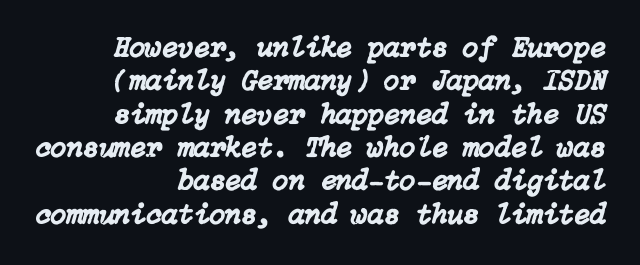
The image shows 29 px text type, italic (leaning right); set right-aligned, tight line spacing (1.15x), normal letter spacing, not underlined; low stroke contrast and a medium x-height.
